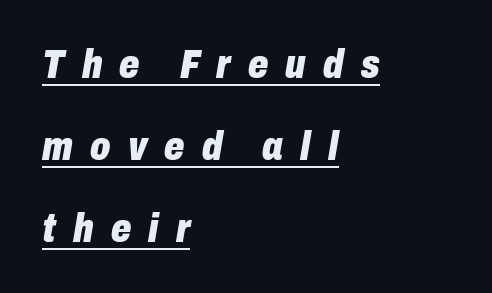
Q: Is the text bold? A: Yes.
Q: Is the text italic (slanted)? A: Yes, it leans right by about 10 degrees.
Q: Is the text underlined? A: Yes.
Q: How is the paragraph aligned? A: Left-aligned.
Q: Is the spacing between letters normal or unusually wide? A: Unusually wide.
Q: Is the spacing between lines tight, normal or loose? A: Loose.
Q: Width (condensed, normal, or wide)? A: Condensed.
Q: Stroke contrast? A: Low.
Q: x-height? A: Medium.
Q: Monospaced? A: No.
